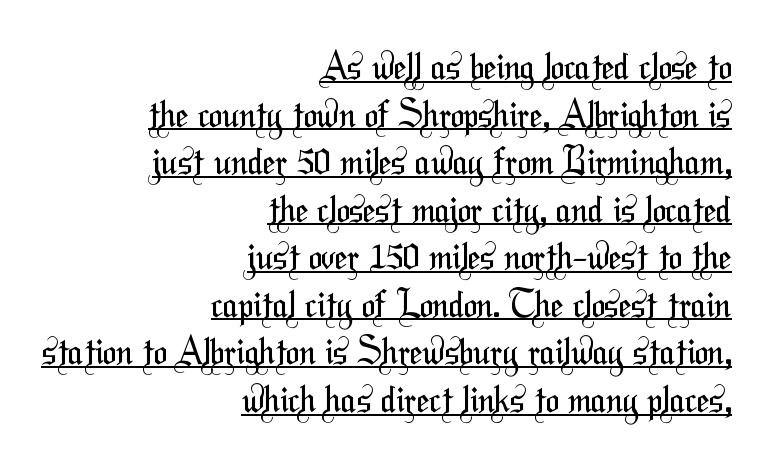
Q: Is the text bold? A: No.
Q: Is the typeface a serif or a sans-serif typeface? A: Sans-serif.
Q: Is the text underlined? A: Yes.
Q: How is the paragraph aligned? A: Right-aligned.
Q: Is the spacing between letters normal or unusually wide? A: Normal.
Q: Is the spacing between lines tight, normal or loose? A: Normal.
Q: Width (condensed, normal, or wide)? A: Condensed.
Q: Stroke contrast? A: Medium.
Q: x-height? A: Medium.
Q: Monospaced? A: No.
